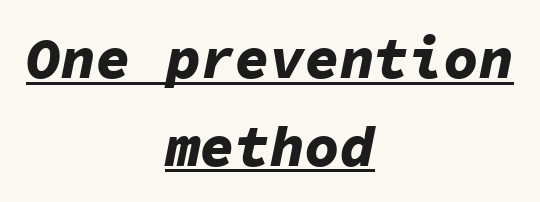
Q: Is the text bold? A: Yes.
Q: Is the text italic (slanted)? A: Yes, it leans right by about 11 degrees.
Q: Is the text underlined? A: Yes.
Q: How is the paragraph aligned? A: Centered.
Q: Is the spacing between letters normal or unusually wide? A: Normal.
Q: Is the spacing between lines tight, normal or loose? A: Normal.
Q: Width (condensed, normal, or wide)? A: Normal.
Q: Stroke contrast? A: Low.
Q: x-height? A: Medium.
Q: Monospaced? A: Yes.
